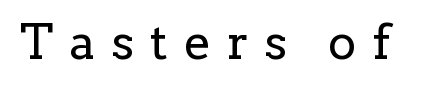
A serif font was chosen for this passage. The font sits on the lighter half of the weight spectrum, regular included. Observe the wide spacing: letters keep a clear distance from each other. Anything drawn beneath the words? Only blank space. Ascenders rise straight up at ninety degrees. This sample has the flowing, uneven cadence of proportional lettering.
